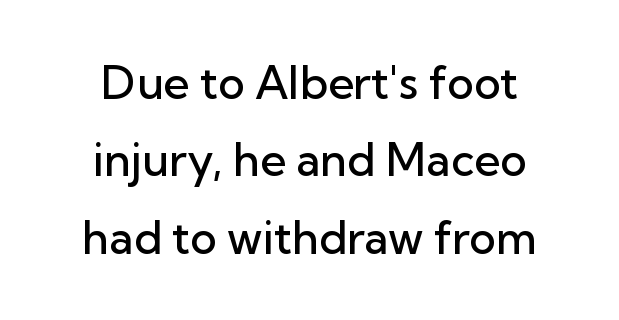
Q: Is the text bold? A: Semi-bold.
Q: Is the text italic (slanted)? A: No, it is upright.
Q: Is the typeface a serif or a sans-serif typeface? A: Sans-serif.
Q: Is the text underlined? A: No.
Q: How is the paragraph aligned? A: Centered.
Q: Is the spacing between letters normal or unusually wide? A: Normal.
Q: Width (condensed, normal, or wide)? A: Normal.
Q: Stroke contrast? A: Low.
Q: x-height? A: Medium.
Q: Monospaced? A: No.
